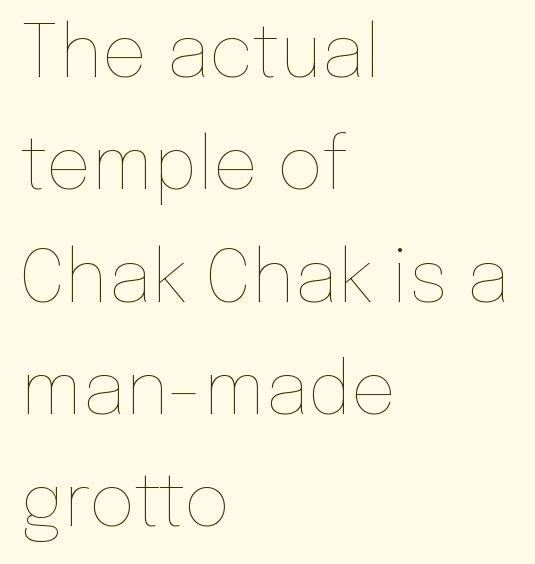
{"italic": "no", "bold": "no", "weight": "thin", "width": "normal", "stroke_contrast": "low", "x_height": "medium", "monospaced": "no", "underline": "no", "align": "left", "line_spacing": "normal", "line_spacing_ratio": 1.56, "letter_spacing": "normal", "letter_spacing_em": 0.0, "glyph_px": 72}
